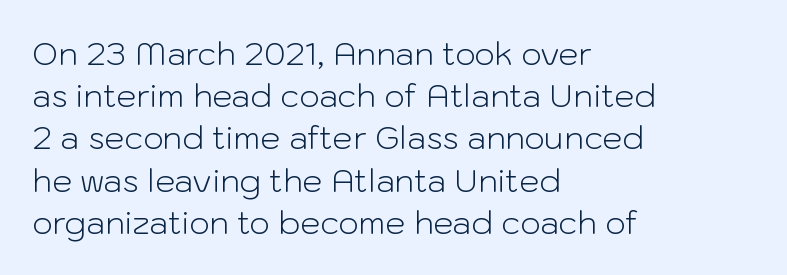
The image shows 32 px light sans-serif type, upright; set left-aligned, normal line spacing (1.32x), normal letter spacing, not underlined; low stroke contrast and a medium x-height.
